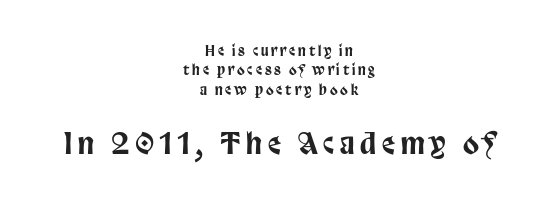
Q: Is the text italic (slanted)? A: No, it is upright.
Q: Is the typeface a serif or a sans-serif typeface? A: Sans-serif.
Q: Is the text underlined? A: No.
Q: How is the paragraph aligned? A: Centered.
Q: Is the spacing between letters normal or unusually wide? A: Unusually wide.
Q: Is the spacing between lines tight, normal or loose? A: Normal.
Q: Which block of text is set in a larger size, the first (top) or the second (bottom)? A: The second (bottom) one.
Q: Width (condensed, normal, or wide)? A: Condensed.
Q: Stroke contrast? A: Low.
Q: x-height? A: Large.
Q: Monospaced? A: No.
